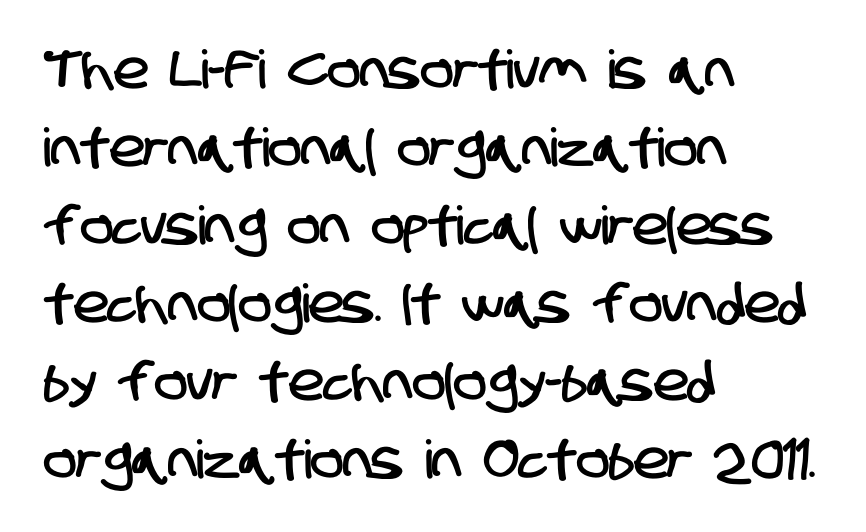
The face used here is proportionally spaced, like ordinary book or web type. A classic flush-left, rag-right setting is used for this passage. Typographically, this falls in the sans-serif category. Rule under the text: the space is simply empty.
